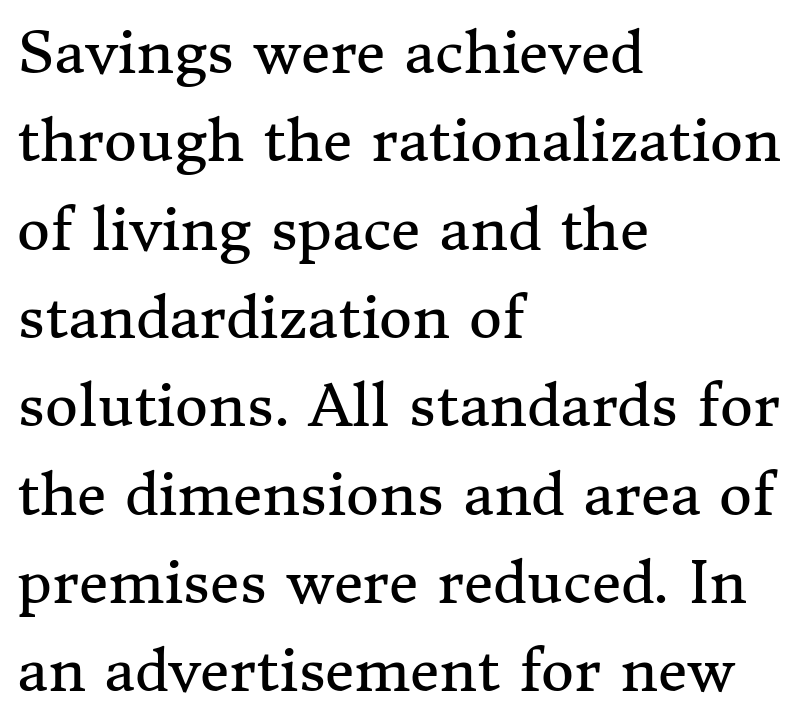
The image shows 57 px regular-weight serif type, upright; set left-aligned, normal line spacing (1.55x), normal letter spacing, not underlined; medium stroke contrast and a medium x-height.
